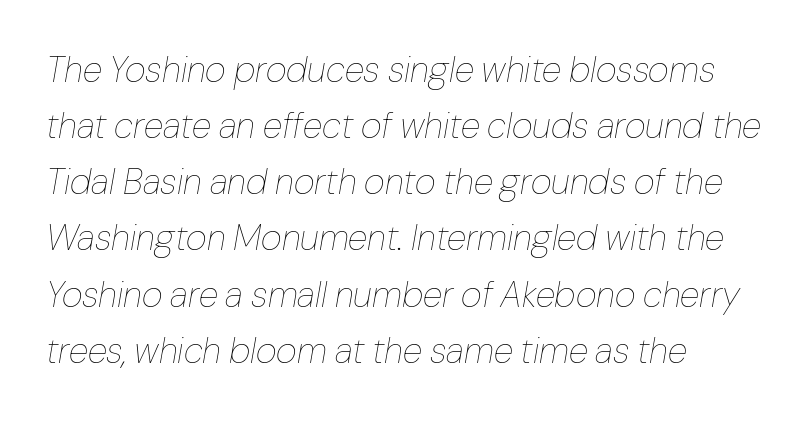
Q: Is the text bold? A: No.
Q: Is the text italic (slanted)? A: Yes, it leans right by about 10 degrees.
Q: Is the text underlined? A: No.
Q: How is the paragraph aligned? A: Left-aligned.
Q: Is the spacing between letters normal or unusually wide? A: Normal.
Q: Is the spacing between lines tight, normal or loose? A: Normal.
Q: Width (condensed, normal, or wide)? A: Normal.
Q: Stroke contrast? A: Low.
Q: x-height? A: Medium.
Q: Monospaced? A: No.
